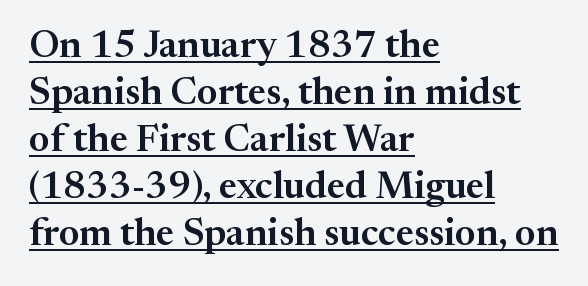
The image shows 38 px serif type, upright; set left-aligned, line spacing 1.24x, normal letter spacing, underlined; medium stroke contrast and a medium x-height.
